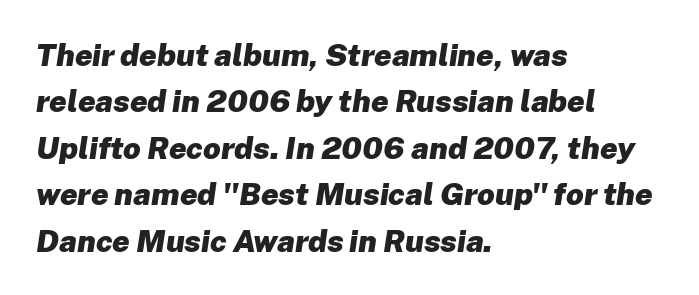
Q: Is the text bold? A: Yes.
Q: Is the text italic (slanted)? A: Yes, it leans right by about 8 degrees.
Q: Is the text underlined? A: No.
Q: How is the paragraph aligned? A: Left-aligned.
Q: Is the spacing between letters normal or unusually wide? A: Normal.
Q: Is the spacing between lines tight, normal or loose? A: Normal.
Q: Width (condensed, normal, or wide)? A: Normal.
Q: Stroke contrast? A: Low.
Q: x-height? A: Medium.
Q: Monospaced? A: No.
